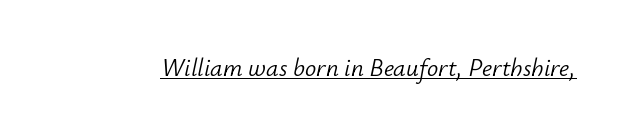
Q: Is the text bold? A: No.
Q: Is the text italic (slanted)? A: Yes, it leans right by about 12 degrees.
Q: Is the text underlined? A: Yes.
Q: Is the spacing between letters normal or unusually wide? A: Normal.
